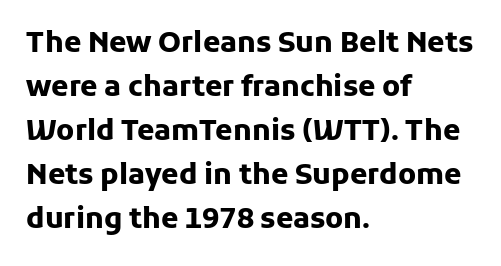
{"serif": "no", "italic": "no", "bold": "yes", "weight": "heavy", "width": "normal", "stroke_contrast": "low", "x_height": "medium", "monospaced": "no", "underline": "no", "align": "left", "line_spacing": "normal", "line_spacing_ratio": 1.57, "letter_spacing": "normal", "letter_spacing_em": 0.0, "glyph_px": 28}
